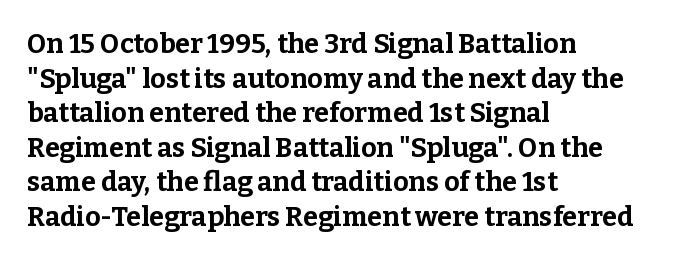
The image shows 27 px bold type, upright; set left-aligned, normal line spacing (1.28x), normal letter spacing, not underlined.
